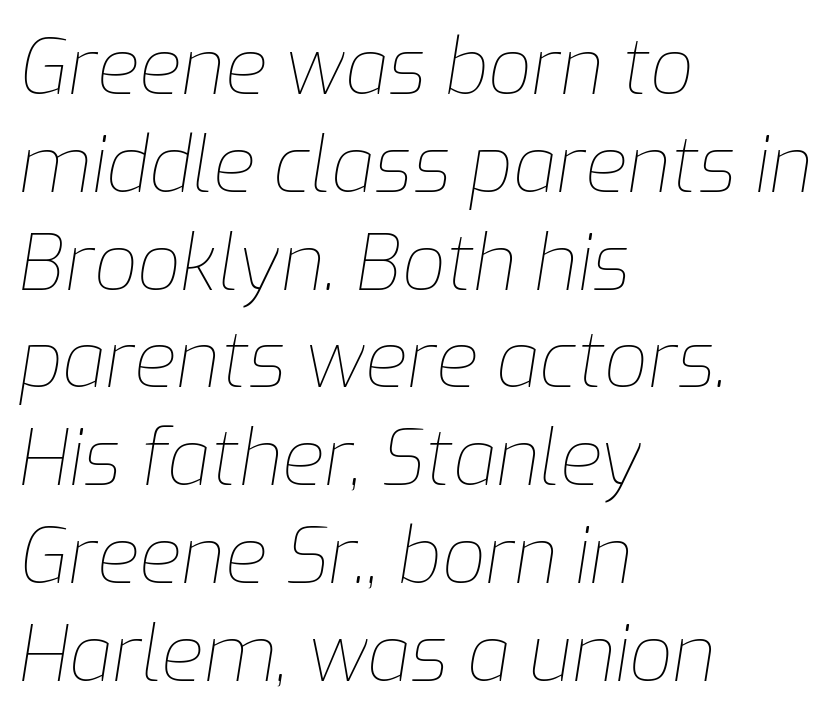
The rag falls on the right side of this text block. When letters slant like this, we call the style italic. Weight: not bold — regular or lighter. Type without underlining. The tracking reads as untouched default to a designer's eye. The passage shown stacks its lines at a standard gap.
